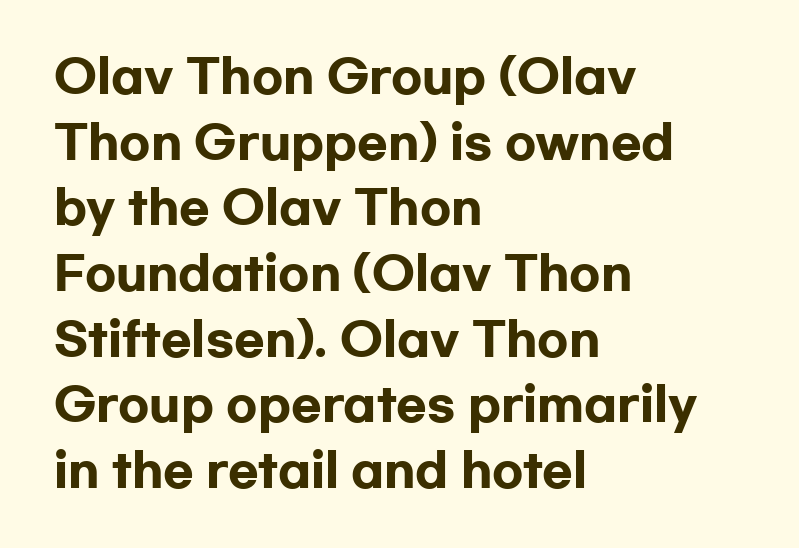
The image shows 45 px heavy, wide sans-serif type, upright; set left-aligned, normal line spacing (1.46x), normal letter spacing, not underlined; low stroke contrast and a medium x-height.
